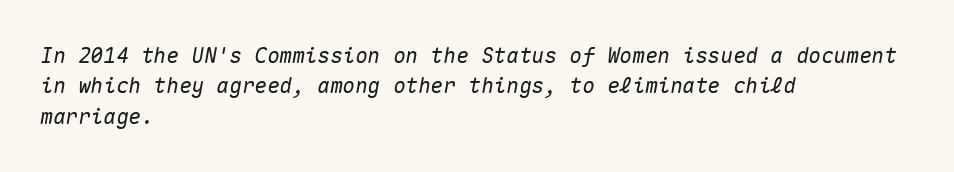
Q: Is the text italic (slanted)? A: Yes, it leans right by about 10 degrees.
Q: Is the text underlined? A: No.
Q: How is the paragraph aligned? A: Left-aligned.
Q: Is the spacing between letters normal or unusually wide? A: Normal.
Q: Is the spacing between lines tight, normal or loose? A: Normal.
